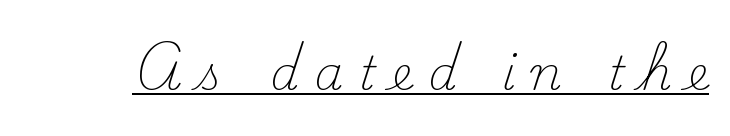
{"serif": "yes", "bold": "no", "weight": "light", "width": "normal", "stroke_contrast": "medium", "x_height": "small", "monospaced": "no", "underline": "yes", "letter_spacing": "wide", "letter_spacing_em": 0.34, "glyph_px": 46}
